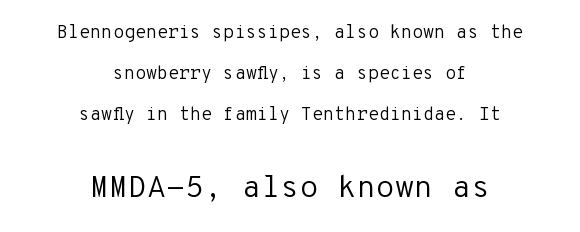
The image shows 31 px regular-weight sans-serif type, upright, monospaced; set centered, loose line spacing (2.27x), normal letter spacing, not underlined; the second (bottom) block is 1.72x larger; low stroke contrast and a medium x-height.
